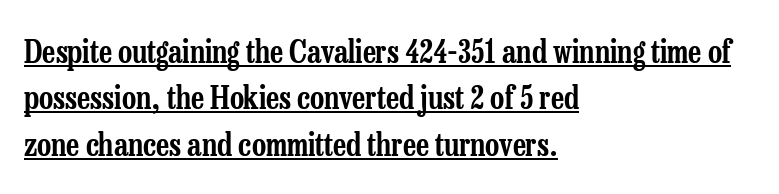
Do the letters lean? They stand straight. A typographer would call this underscored text. Compared with a centered layout, this one pins lines to the left instead. Compared with typical body copy, the letter spacing here is the same. The passage shown stacks its lines at a standard gap. Do the characters align in a grid? No, the font is proportional.
